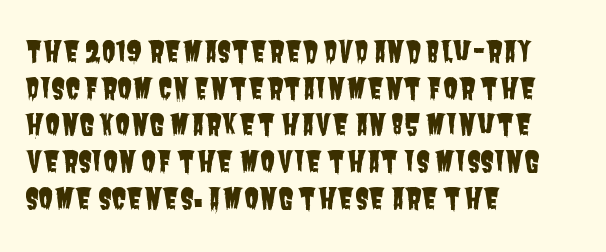
The passage shown is typeset with a sans-serif family. Character widths vary here, with narrow letters taking less room than wide ones. The specimen omits any rule beneath the text block's lines. The passage is arranged the way most books set body copy — flush left.
